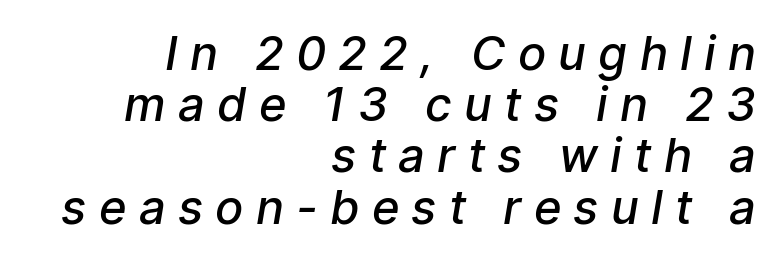
{"serif": "no", "bold": "semi", "weight": "semibold", "width": "normal", "stroke_contrast": "low", "x_height": "medium", "monospaced": "no", "underline": "no", "align": "right", "line_spacing": "tight", "line_spacing_ratio": 1.09, "letter_spacing": "wide", "letter_spacing_em": 0.26, "glyph_px": 47}
